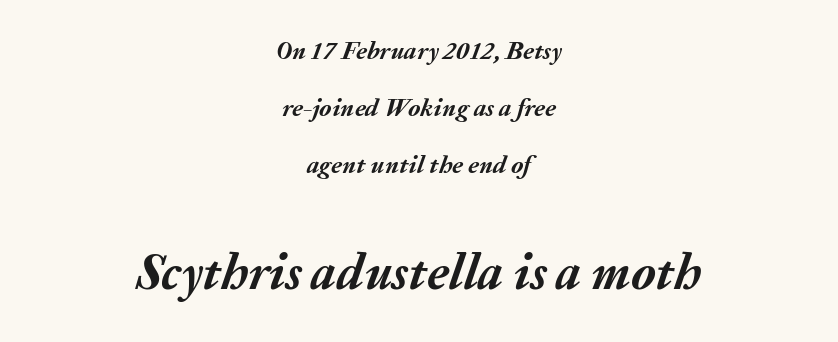
Q: Is the text bold? A: Yes.
Q: Is the text italic (slanted)? A: Yes, it leans right by about 20 degrees.
Q: Is the text underlined? A: No.
Q: How is the paragraph aligned? A: Centered.
Q: Is the spacing between letters normal or unusually wide? A: Normal.
Q: Is the spacing between lines tight, normal or loose? A: Loose.
Q: Which block of text is set in a larger size, the first (top) or the second (bottom)? A: The second (bottom) one.
Q: Width (condensed, normal, or wide)? A: Normal.
Q: Stroke contrast? A: Medium.
Q: x-height? A: Medium.
Q: Monospaced? A: No.
